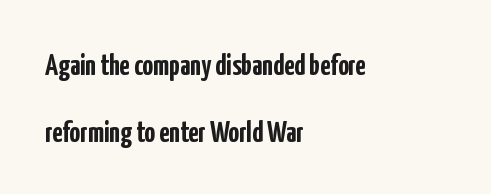
Italic: no, the glyphs are upright roman. Each new line begins a long way beneath the previous one. Examine the stroke ends and you'll find no serifs. Students, note that the glyphs here touch the page at normal intervals.
